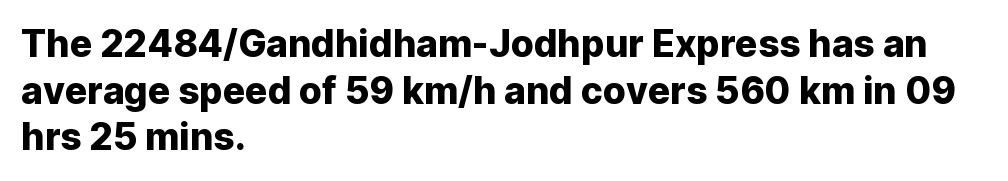
The image shows 37 px sans-serif type, upright; set left-aligned, normal line spacing (1.26x), normal letter spacing, not underlined; low stroke contrast and a medium x-height.
